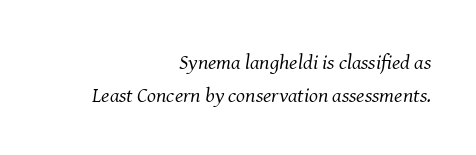
The image shows 21 px text type, italic (leaning right); set right-aligned, normal line spacing (1.57x), normal letter spacing, not underlined.
